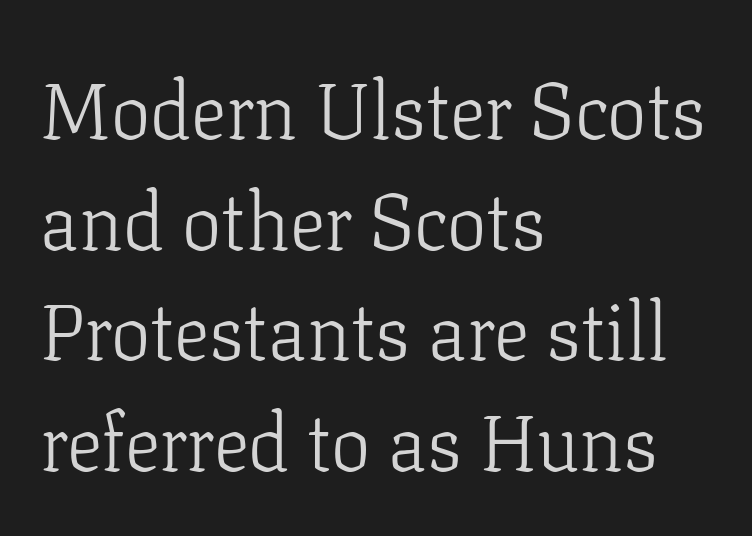
Q: Is the text bold? A: No.
Q: Is the text italic (slanted)? A: No, it is upright.
Q: Is the typeface a serif or a sans-serif typeface? A: Serif.
Q: Is the text underlined? A: No.
Q: How is the paragraph aligned? A: Left-aligned.
Q: Is the spacing between letters normal or unusually wide? A: Normal.
Q: Is the spacing between lines tight, normal or loose? A: Normal.
Q: Width (condensed, normal, or wide)? A: Normal.
Q: Stroke contrast? A: Low.
Q: x-height? A: Medium.
Q: Monospaced? A: No.
